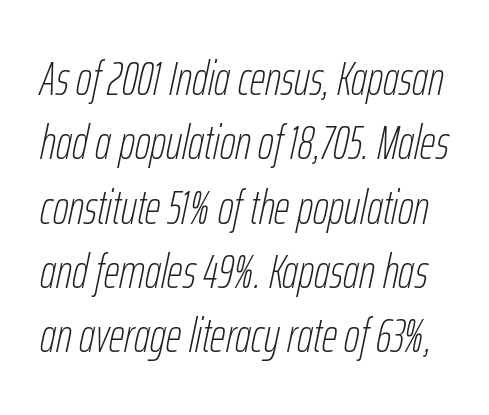
The image shows 48 px thin, condensed type, italic (leaning right); set normal line spacing (1.34x), normal letter spacing, not underlined; low stroke contrast and a medium x-height.
